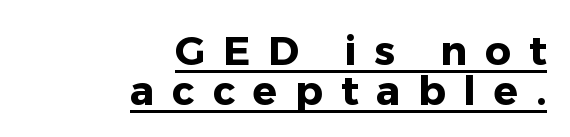
Q: Is the text bold? A: Yes.
Q: Is the text italic (slanted)? A: No, it is upright.
Q: Is the typeface a serif or a sans-serif typeface? A: Sans-serif.
Q: Is the text underlined? A: Yes.
Q: How is the paragraph aligned? A: Right-aligned.
Q: Is the spacing between letters normal or unusually wide? A: Unusually wide.
Q: Is the spacing between lines tight, normal or loose? A: Tight.
Q: Width (condensed, normal, or wide)? A: Normal.
Q: Stroke contrast? A: Low.
Q: x-height? A: Medium.
Q: Monospaced? A: No.
